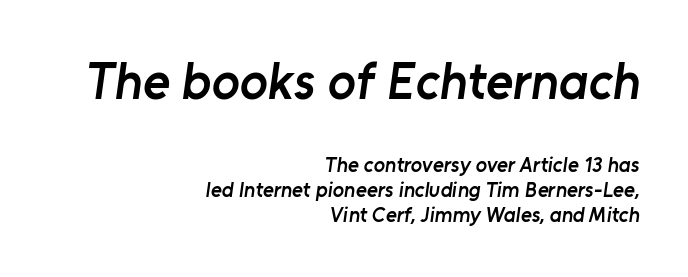
The image shows 52 px semibold sans-serif type; set right-aligned, line spacing 1.18x, normal letter spacing, not underlined; the first (top) block is 2.48x larger; low stroke contrast and a medium x-height.
